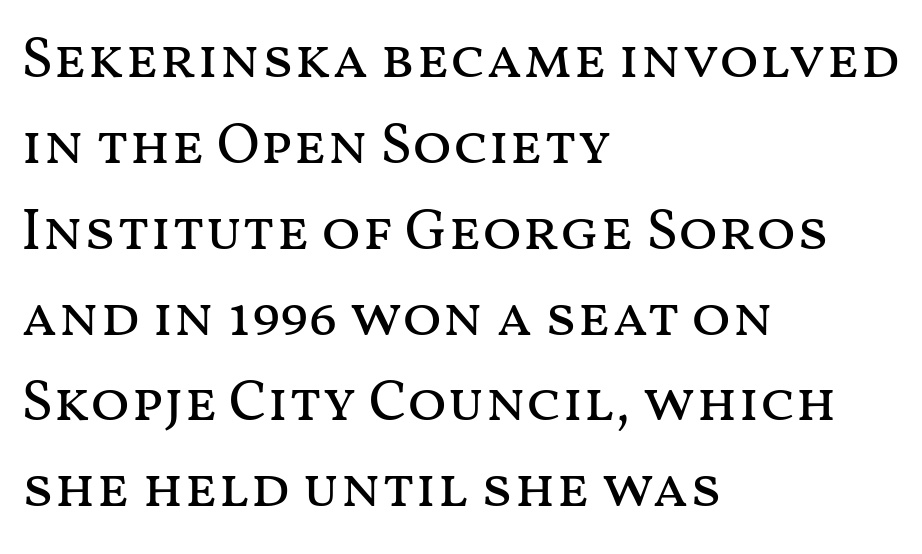
Q: Is the text bold? A: No.
Q: Is the text italic (slanted)? A: No, it is upright.
Q: Is the text underlined? A: No.
Q: How is the paragraph aligned? A: Left-aligned.
Q: Is the spacing between letters normal or unusually wide? A: Normal.
Q: Is the spacing between lines tight, normal or loose? A: Normal.
Q: Width (condensed, normal, or wide)? A: Wide.
Q: Stroke contrast? A: Medium.
Q: x-height? A: Medium.
Q: Monospaced? A: No.
